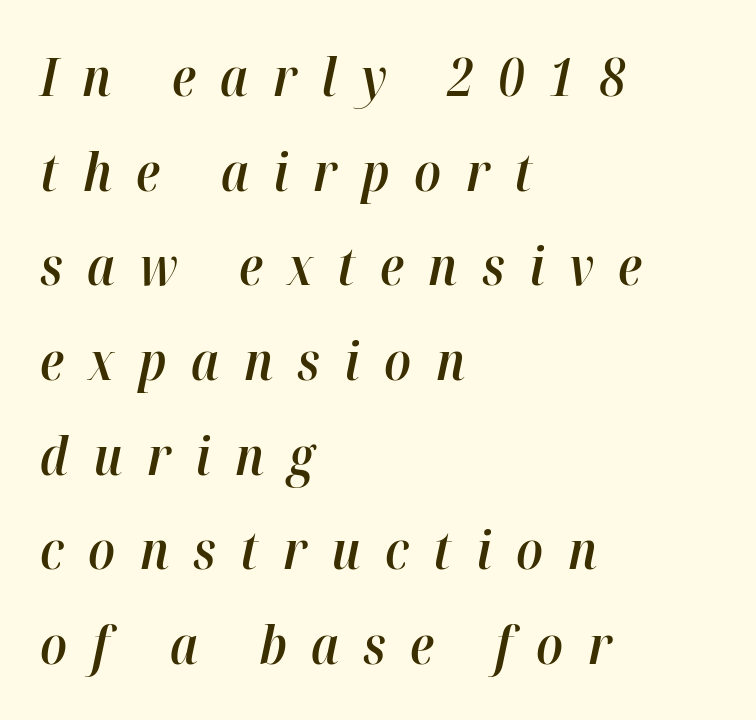
The image shows 52 px semibold type, italic (leaning right); set left-aligned, line spacing 1.82x, unusually wide letter spacing (+0.47 em), not underlined; high stroke contrast and a medium x-height.
